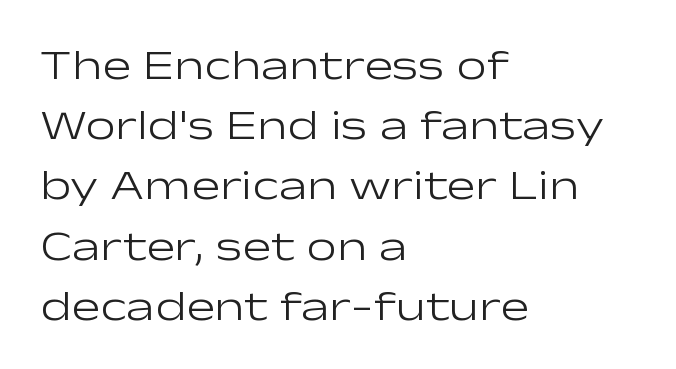
The image shows 43 px light, wide sans-serif type, upright; set left-aligned, normal line spacing (1.4x), normal letter spacing, not underlined; low stroke contrast and a medium x-height.
